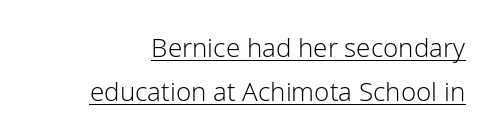
No chunkiness to these letters — they're not bold. Designer's note — italics off, roman on. Is the letter spacing exaggerated? No — it looks like the ordinary default. Does a line run under the words? Yes, clearly. A typesetter would call this leading conventional body-copy spacing.
